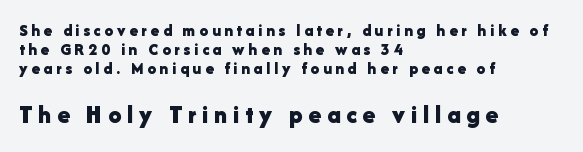
Q: Is the text bold? A: Yes.
Q: Is the text italic (slanted)? A: No, it is upright.
Q: Is the text underlined? A: No.
Q: How is the paragraph aligned? A: Left-aligned.
Q: Is the spacing between letters normal or unusually wide? A: Unusually wide.
Q: Is the spacing between lines tight, normal or loose? A: Tight.
Q: Which block of text is set in a larger size, the first (top) or the second (bottom)? A: The second (bottom) one.
